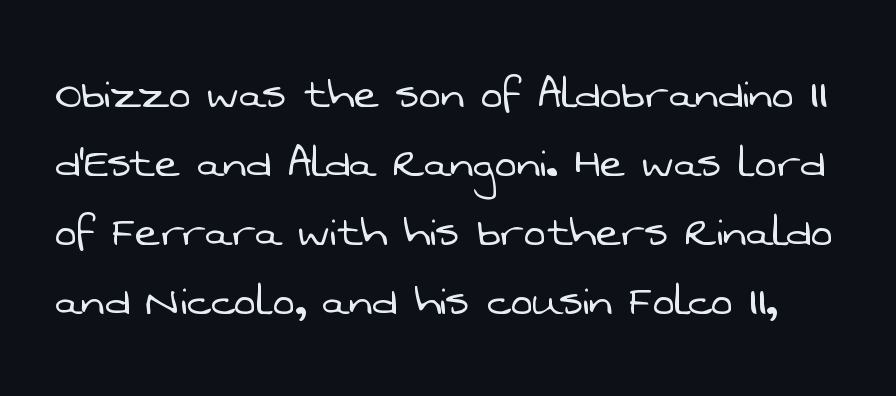
The image shows 53 px light sans-serif type; set normal line spacing (1.3x), normal letter spacing, not underlined; low stroke contrast and a medium x-height.
